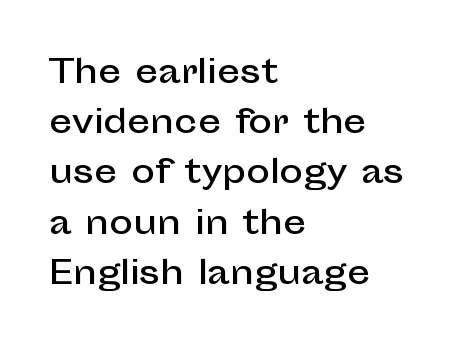
The image shows 32 px sans-serif type, upright; set left-aligned, normal line spacing (1.57x), normal letter spacing, not underlined; low stroke contrast and a medium x-height.
